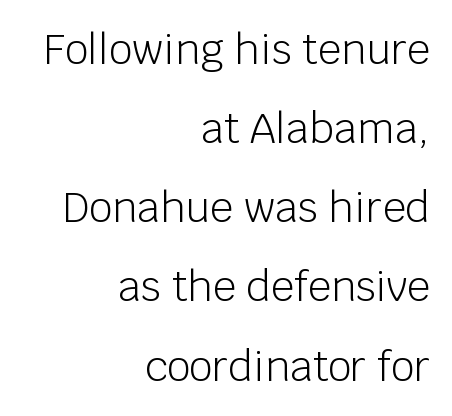
The image shows 41 px light sans-serif type, upright; set right-aligned, loose line spacing (1.93x), normal letter spacing, not underlined; low stroke contrast and a large x-height.
